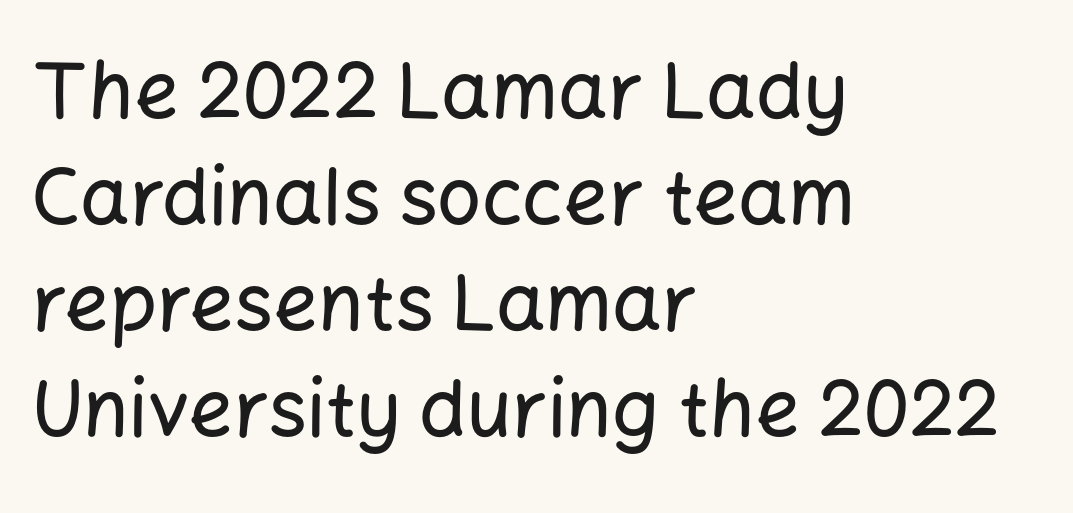
{"serif": "no", "italic": "no", "width": "normal", "stroke_contrast": "low", "x_height": "medium", "monospaced": "no", "underline": "no", "align": "left", "line_spacing": "normal", "line_spacing_ratio": 1.36, "letter_spacing": "normal", "letter_spacing_em": 0.0, "glyph_px": 78}
